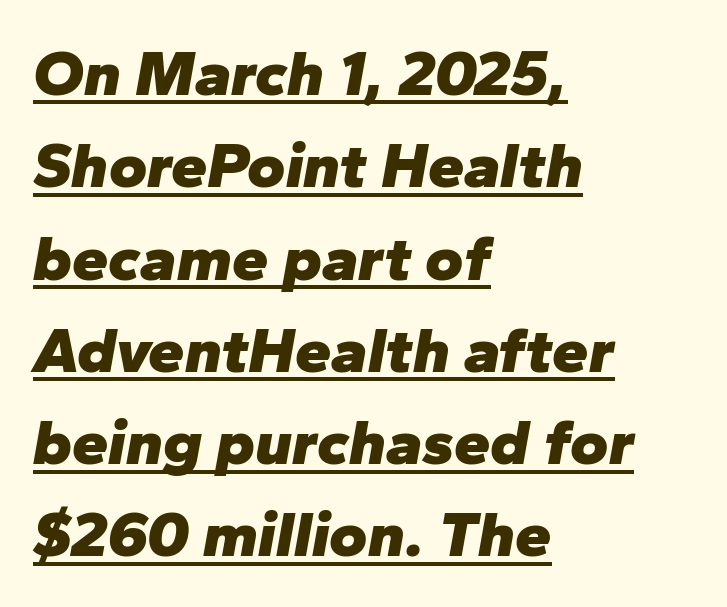
The image shows 65 px heavy type, italic (leaning right); set left-aligned, normal line spacing (1.42x), normal letter spacing, underlined; low stroke contrast and a medium x-height.
